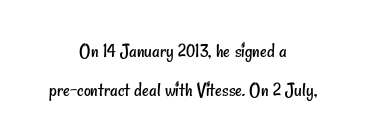
Q: Is the text bold? A: No.
Q: Is the text underlined? A: No.
Q: How is the paragraph aligned? A: Centered.
Q: Is the spacing between letters normal or unusually wide? A: Normal.
